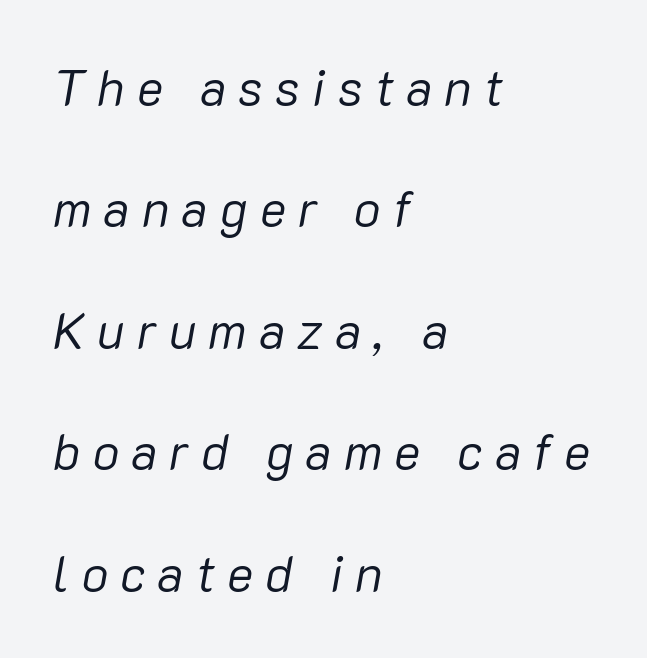
{"italic": "yes", "lean": "right", "slant_degrees": 10, "bold": "no", "weight": "regular", "width": "normal", "stroke_contrast": "low", "x_height": "medium", "monospaced": "no", "underline": "no", "align": "left", "line_spacing": "loose", "line_spacing_ratio": 2.43, "letter_spacing": "wide", "letter_spacing_em": 0.24, "glyph_px": 50}
